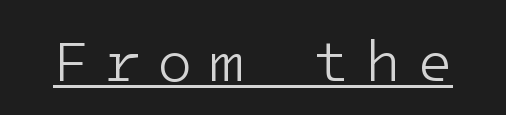
{"serif": "no", "italic": "no", "bold": "no", "weight": "light", "width": "normal", "stroke_contrast": "low", "x_height": "medium", "monospaced": "yes", "underline": "yes", "letter_spacing": "wide", "letter_spacing_em": 0.28, "glyph_px": 58}
